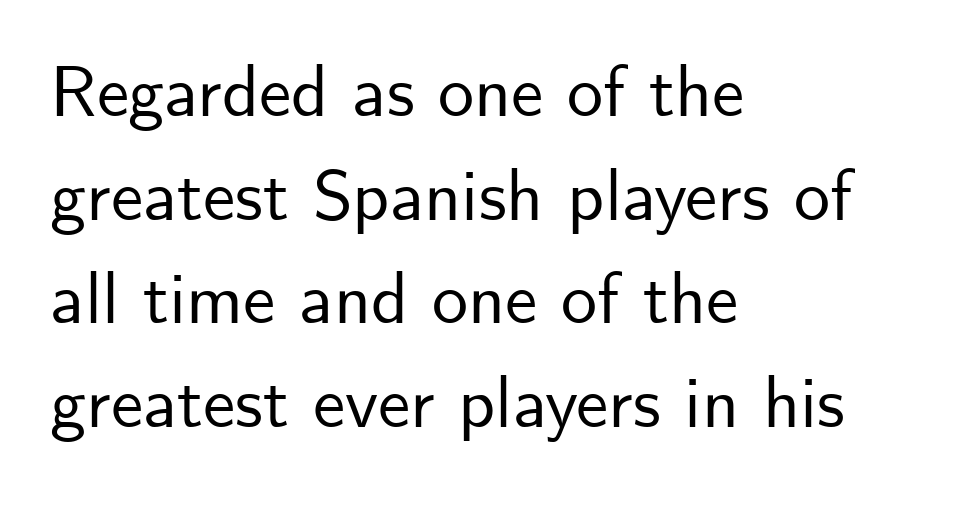
Q: Is the text italic (slanted)? A: No, it is upright.
Q: Is the typeface a serif or a sans-serif typeface? A: Sans-serif.
Q: Is the text underlined? A: No.
Q: How is the paragraph aligned? A: Left-aligned.
Q: Is the spacing between letters normal or unusually wide? A: Normal.
Q: Is the spacing between lines tight, normal or loose? A: Normal.
Q: Width (condensed, normal, or wide)? A: Normal.
Q: Stroke contrast? A: Low.
Q: x-height? A: Small.
Q: Monospaced? A: No.
